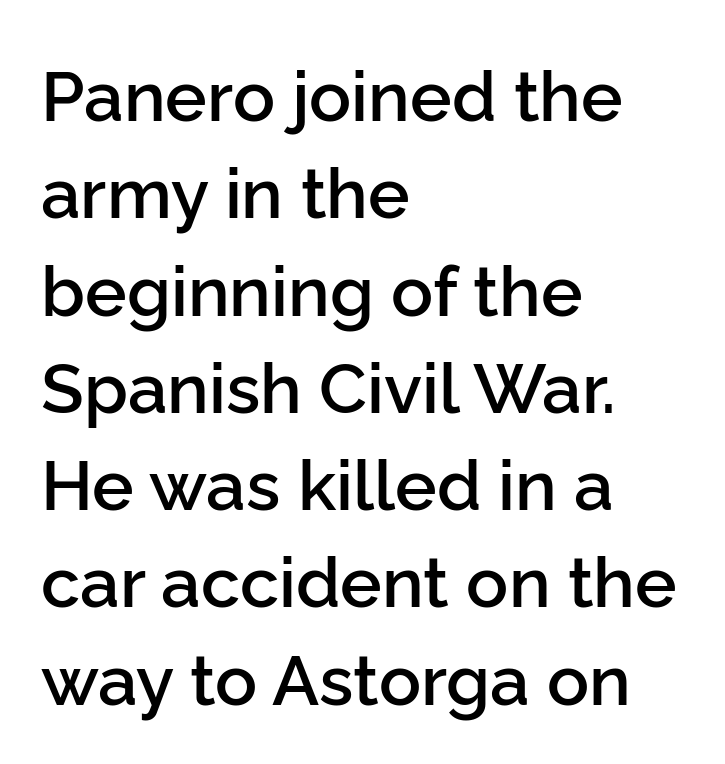
The image shows 70 px semibold sans-serif type, upright; set left-aligned, normal line spacing (1.39x), normal letter spacing, not underlined; low stroke contrast and a medium x-height.
